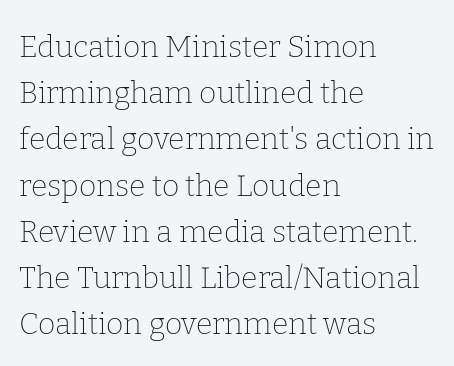
The image shows 30 px thin serif type, upright; set left-aligned, normal line spacing (1.54x), normal letter spacing, not underlined; low stroke contrast and a medium x-height.
